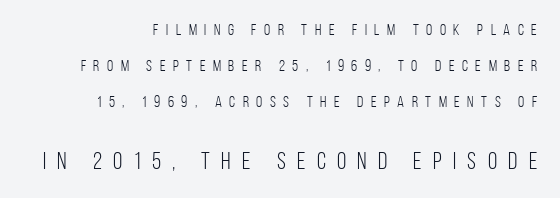
{"italic": "no", "bold": "no", "underline": "no", "line_spacing": "loose", "line_spacing_ratio": 2.26, "letter_spacing": "wide", "letter_spacing_em": 0.47, "larger_block": "second", "size_ratio": 1.5, "glyph_px": 24}
